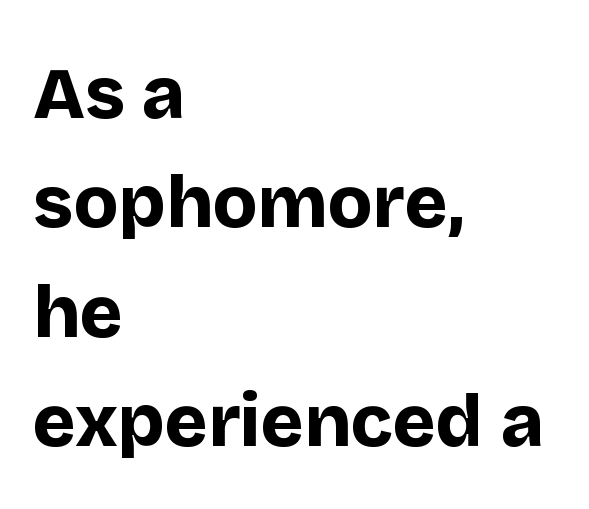
The lines in this sample share a left origin and differ only in where they stop. What stands out about the letter spacing? Nothing — it is the standard amount. Vertical strokes here are truly vertical. The glyphs are unaccompanied by any horizontal stroke below them.
